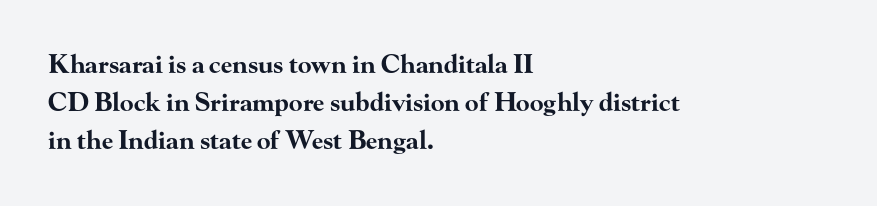
{"italic": "no", "bold": "yes", "underline": "no", "align": "left", "line_spacing": "normal", "line_spacing_ratio": 1.53, "letter_spacing": "normal", "letter_spacing_em": 0.0, "glyph_px": 25}
